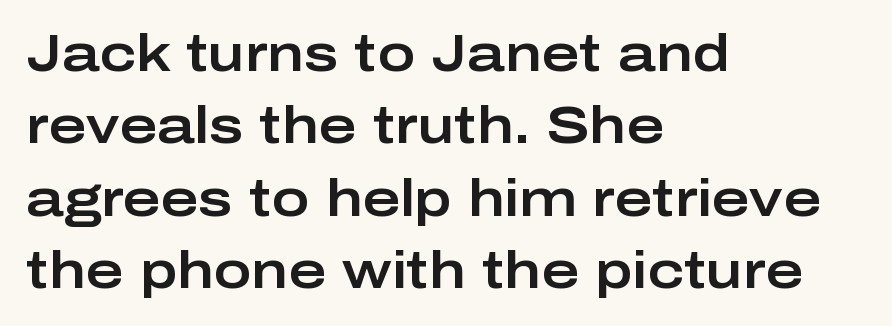
The type family on display is of the sans-serif kind. Is this a fixed-width face? No — the glyphs have proportional, varying widths. What stands out about the letter spacing? Nothing — it is the standard amount. Upright lettering throughout.
